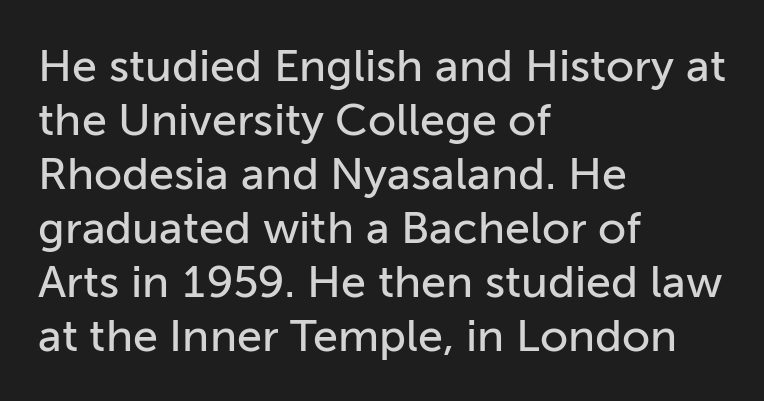
{"serif": "no", "italic": "no", "width": "normal", "stroke_contrast": "low", "x_height": "medium", "monospaced": "no", "underline": "no", "align": "left", "line_spacing_ratio": 1.2, "letter_spacing": "normal", "letter_spacing_em": 0.0, "glyph_px": 45}
